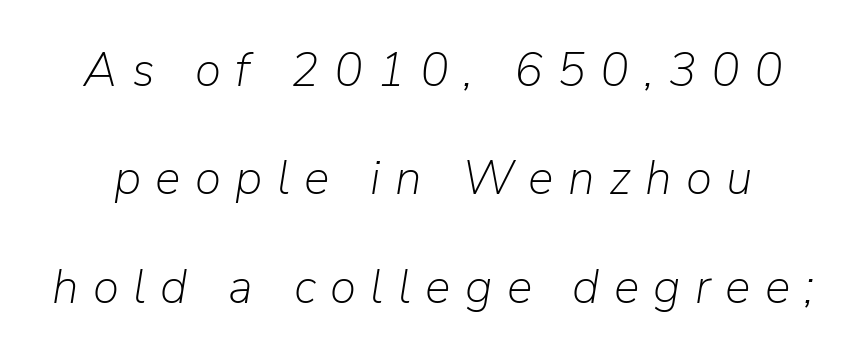
{"italic": "yes", "lean": "right", "slant_degrees": 9, "bold": "no", "weight": "light", "width": "normal", "stroke_contrast": "low", "x_height": "medium", "monospaced": "no", "underline": "no", "line_spacing": "loose", "line_spacing_ratio": 2.26, "letter_spacing": "wide", "letter_spacing_em": 0.3, "glyph_px": 48}
